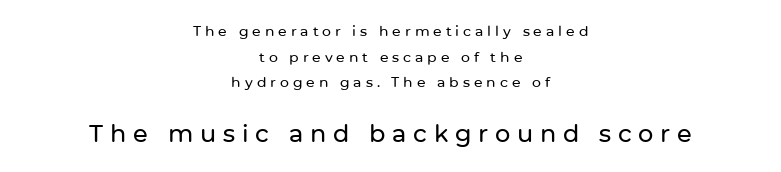
Q: Is the text italic (slanted)? A: No, it is upright.
Q: Is the text underlined? A: No.
Q: How is the paragraph aligned? A: Centered.
Q: Is the spacing between letters normal or unusually wide? A: Unusually wide.
Q: Which block of text is set in a larger size, the first (top) or the second (bottom)? A: The second (bottom) one.
